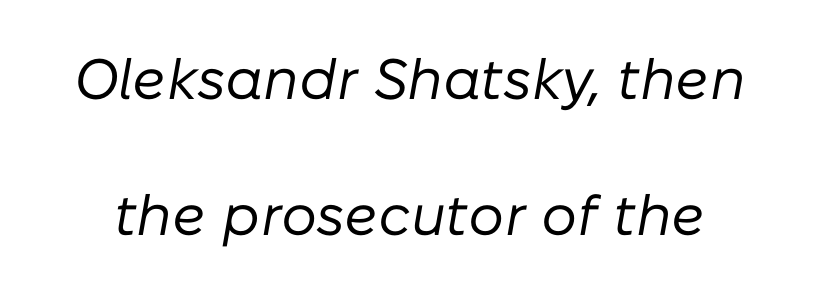
This sample has the flowing, uneven cadence of proportional lettering. Each new line begins a long way beneath the previous one. Nobody drew a line under any word here. The letters look calm and open, with moderate or lighter stems. Here the glyphs are tracked normally, forming tight word shapes. Characters are canted at an angle relative to the baseline's perpendicular.
